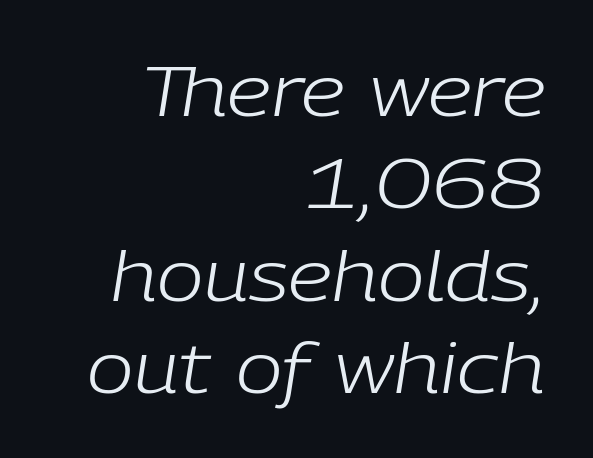
{"italic": "yes", "lean": "right", "slant_degrees": 9, "bold": "no", "weight": "light", "width": "normal", "stroke_contrast": "low", "x_height": "medium", "monospaced": "no", "underline": "no", "align": "right", "line_spacing": "normal", "line_spacing_ratio": 1.32, "letter_spacing": "normal", "letter_spacing_em": 0.0, "glyph_px": 70}
